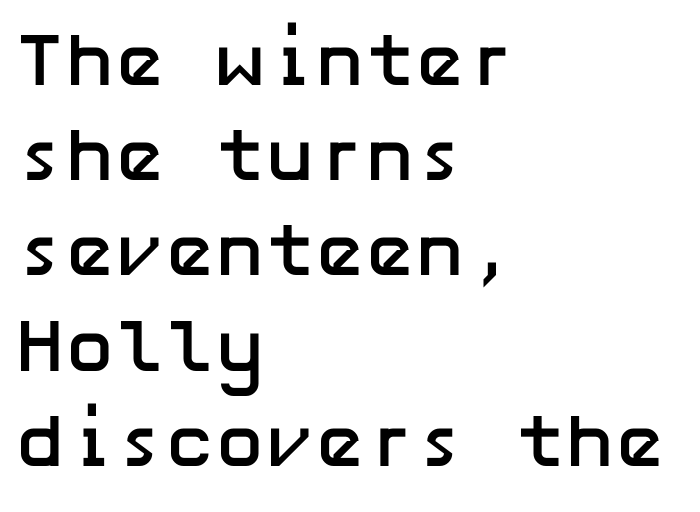
These lines are set flush left with a ragged right edge. Any mark beneath the type? The region is blank. The block of text has a typical density, with ordinary space between rows. Does the type have serifs? No, each stem ends abruptly. A typesetter would mark this as roman, not italic.
